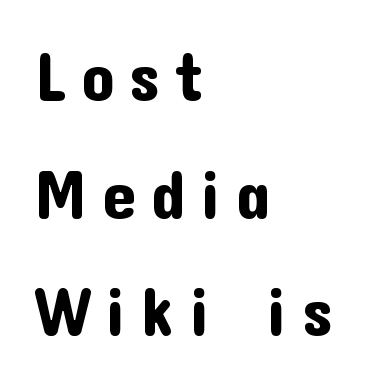
Q: Is the text italic (slanted)? A: No, it is upright.
Q: Is the typeface a serif or a sans-serif typeface? A: Sans-serif.
Q: Is the text underlined? A: No.
Q: How is the paragraph aligned? A: Left-aligned.
Q: Is the spacing between letters normal or unusually wide? A: Unusually wide.
Q: Width (condensed, normal, or wide)? A: Normal.
Q: Stroke contrast? A: Low.
Q: x-height? A: Medium.
Q: Monospaced? A: No.
